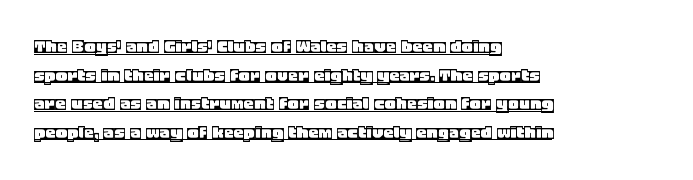
The image shows 21 px text type, upright; set left-aligned, normal line spacing (1.36x), normal letter spacing, underlined.
